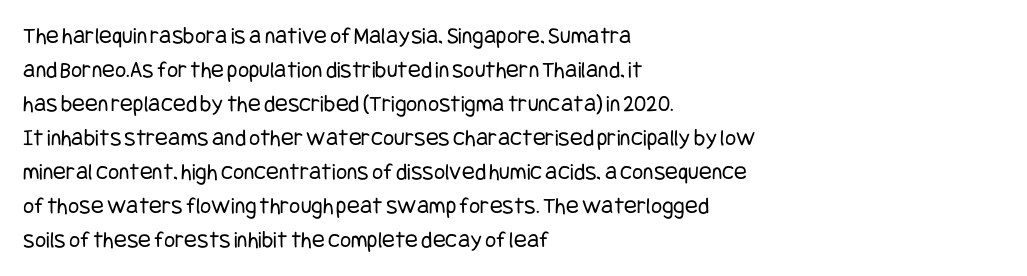
Just letters on the line, the space beneath them empty. The lines sit at an ordinary, default distance from one another. Reading down the block, your eye returns to a fixed left position each line. Think standard paragraph weight, or any step lighter than that.
